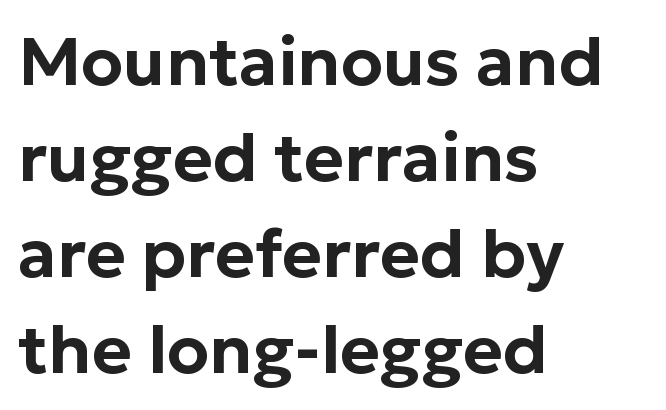
The image shows 68 px sans-serif type, upright; set left-aligned, normal line spacing (1.41x), normal letter spacing, not underlined; low stroke contrast and a medium x-height.
